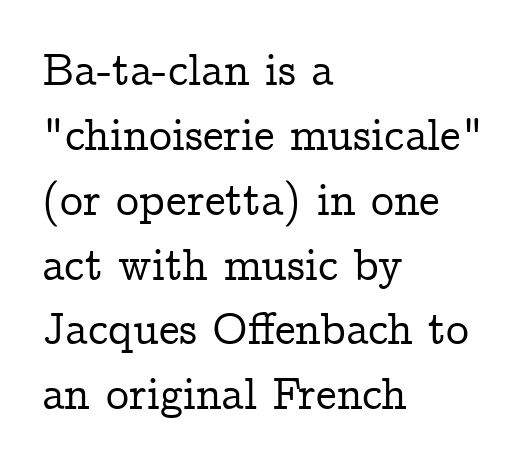
{"serif": "yes", "italic": "no", "width": "normal", "stroke_contrast": "low", "x_height": "medium", "monospaced": "no", "underline": "no", "align": "left", "line_spacing": "normal", "line_spacing_ratio": 1.41, "letter_spacing": "normal", "letter_spacing_em": 0.0, "glyph_px": 46}
